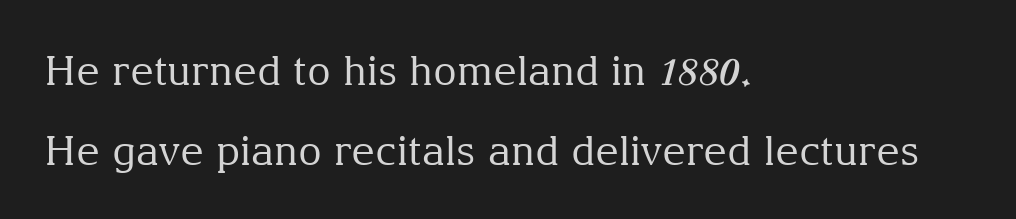
The image shows 41 px regular-weight serif type, upright; set left-aligned, loose line spacing (1.96x), normal letter spacing, not underlined; medium stroke contrast and a medium x-height.
